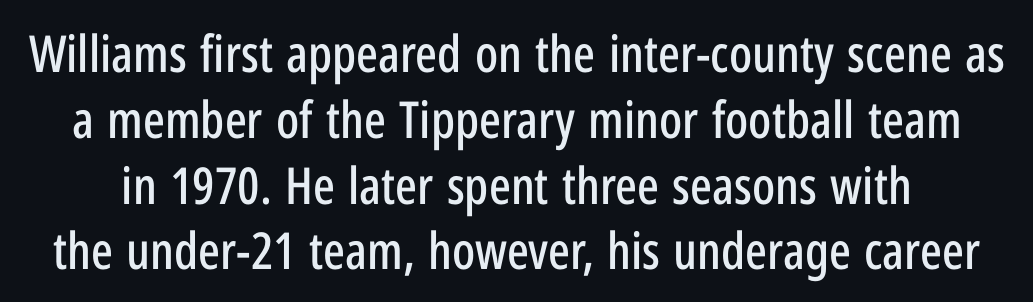
Q: Is the text italic (slanted)? A: No, it is upright.
Q: Is the typeface a serif or a sans-serif typeface? A: Sans-serif.
Q: Is the text underlined? A: No.
Q: Is the spacing between letters normal or unusually wide? A: Normal.
Q: Is the spacing between lines tight, normal or loose? A: Normal.
Q: Width (condensed, normal, or wide)? A: Condensed.
Q: Stroke contrast? A: Low.
Q: x-height? A: Medium.
Q: Monospaced? A: No.
